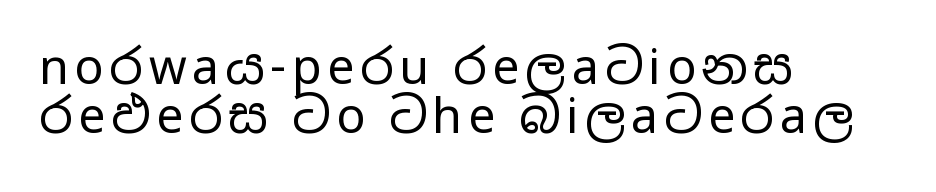
The image shows 48 px regular-weight, wide sans-serif type, upright; set left-aligned, tight line spacing (1.02x), not underlined; low stroke contrast and a medium x-height.
